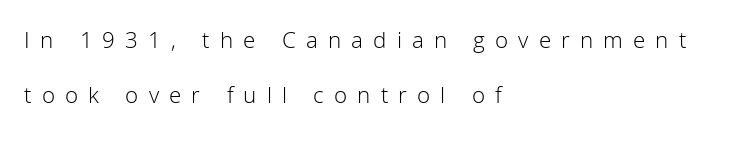
Q: Is the text bold? A: No.
Q: Is the text italic (slanted)? A: No, it is upright.
Q: Is the text underlined? A: No.
Q: How is the paragraph aligned? A: Left-aligned.
Q: Is the spacing between letters normal or unusually wide? A: Unusually wide.
Q: Is the spacing between lines tight, normal or loose? A: Loose.
